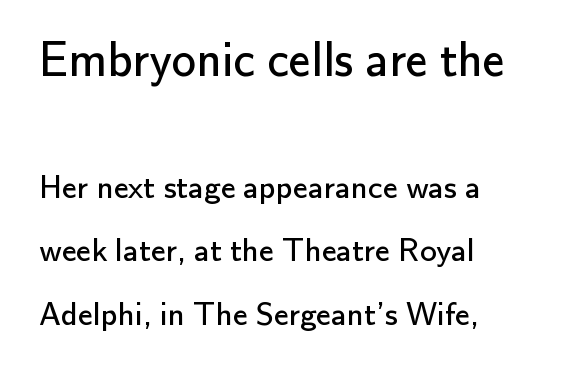
{"serif": "no", "italic": "no", "bold": "no", "weight": "regular", "width": "normal", "stroke_contrast": "low", "x_height": "small", "monospaced": "no", "underline": "no", "align": "left", "line_spacing": "loose", "line_spacing_ratio": 1.93, "letter_spacing": "normal", "letter_spacing_em": 0.0, "larger_block": "first", "size_ratio": 1.48, "glyph_px": 49}
